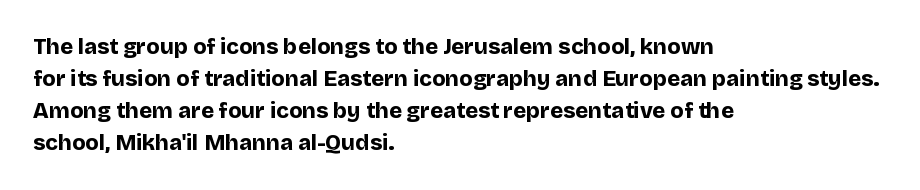
{"italic": "no", "bold": "yes", "underline": "no", "align": "left", "line_spacing": "normal", "line_spacing_ratio": 1.46, "letter_spacing": "normal", "letter_spacing_em": 0.0, "glyph_px": 22}
